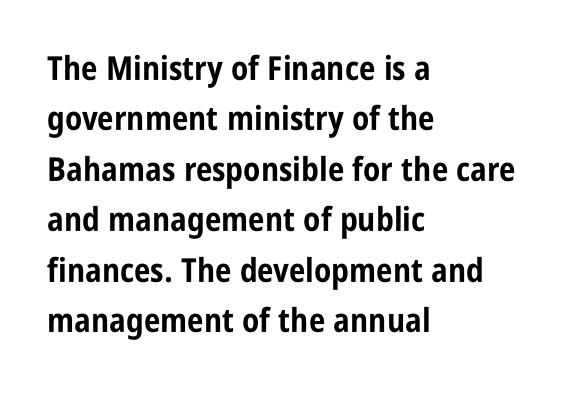
The image shows 33 px bold, condensed sans-serif type, upright; set left-aligned, normal line spacing (1.53x), normal letter spacing, not underlined; low stroke contrast and a large x-height.
